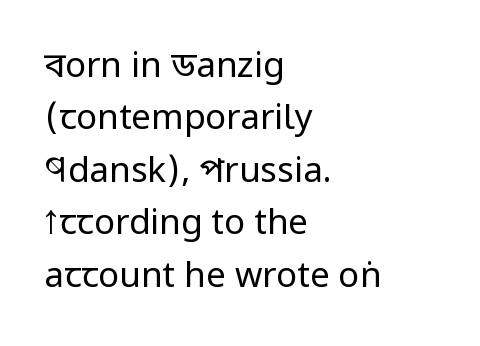
Q: Is the text bold? A: No.
Q: Is the text italic (slanted)? A: No, it is upright.
Q: Is the typeface a serif or a sans-serif typeface? A: Sans-serif.
Q: Is the text underlined? A: No.
Q: How is the paragraph aligned? A: Left-aligned.
Q: Is the spacing between letters normal or unusually wide? A: Normal.
Q: Is the spacing between lines tight, normal or loose? A: Normal.
Q: Width (condensed, normal, or wide)? A: Condensed.
Q: Stroke contrast? A: Low.
Q: x-height? A: Large.
Q: Monospaced? A: No.
